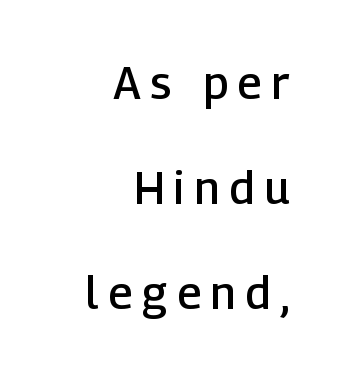
The image shows 45 px semibold sans-serif type, upright; set right-aligned, loose line spacing (2.33x), unusually wide letter spacing (+0.22 em), not underlined; low stroke contrast and a medium x-height.
